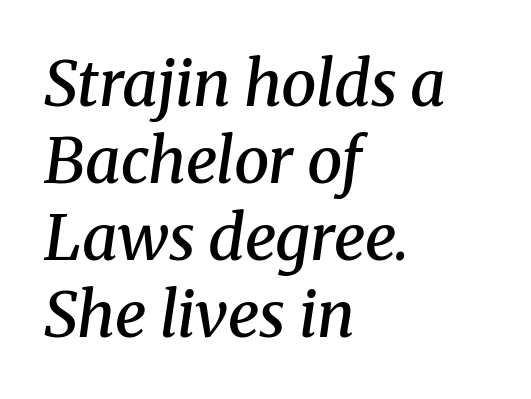
Strokes here are thickened, but only to semibold level. Has an underline been added? It has not. This sample is left-justified, so line endings fall wherever the words run out. Serifs: yes, visible at the terminals of the letterforms.
